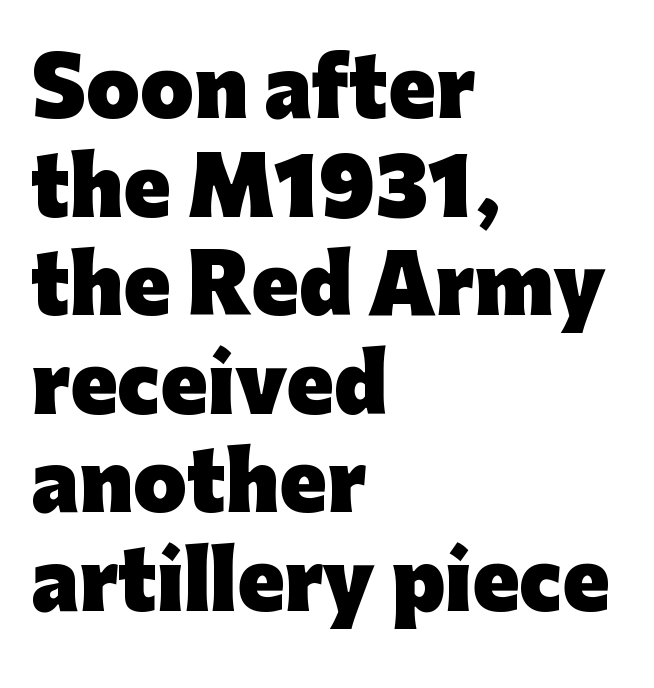
How would I describe the line gaps? Plain and ordinary. A typesetter would label this face a sans. The specimen reads as upright at a glance. The rendering anchors every line to the left-hand side. Notice how thick the strokes are: this is what a full bold looks like.
